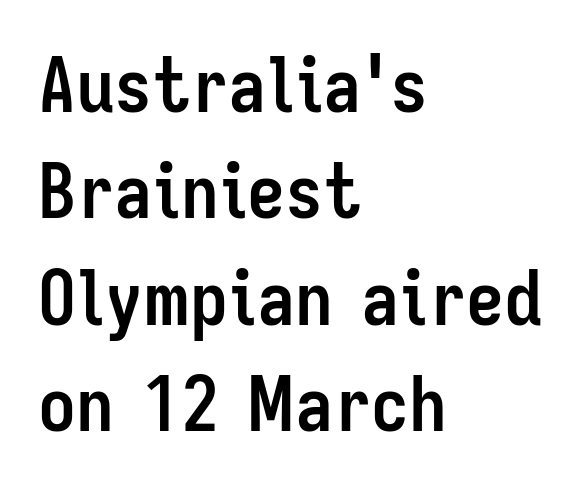
{"serif": "no", "italic": "no", "bold": "yes", "weight": "semibold", "width": "condensed", "stroke_contrast": "low", "x_height": "medium", "monospaced": "no", "underline": "no", "align": "left", "line_spacing": "normal", "line_spacing_ratio": 1.4, "letter_spacing": "normal", "letter_spacing_em": 0.0, "glyph_px": 76}
